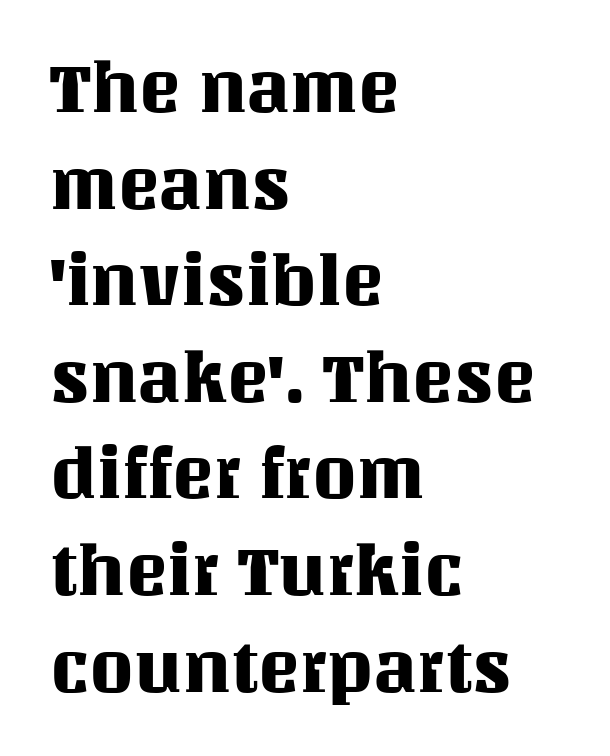
{"italic": "no", "width": "normal", "stroke_contrast": "medium", "x_height": "large", "monospaced": "no", "underline": "no", "align": "left", "line_spacing": "normal", "line_spacing_ratio": 1.38, "letter_spacing": "normal", "letter_spacing_em": 0.0, "glyph_px": 70}
